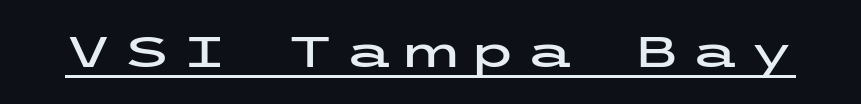
The image shows 43 px wide sans-serif type, upright; set unusually wide letter spacing (+0.24 em), underlined; low stroke contrast and a medium x-height.
